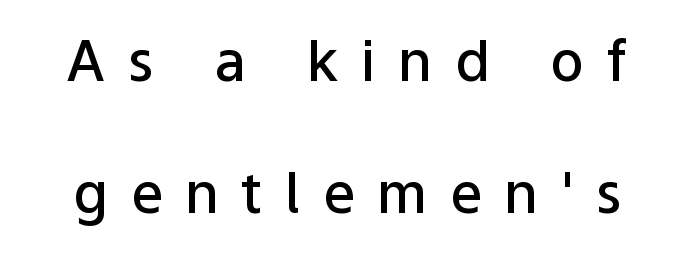
The letters stand upright; this is a roman face. This sample uses a sans-serif face. Here the designer chose a conventional face with non-uniform glyph widths. Each new line begins a long way beneath the previous one.
